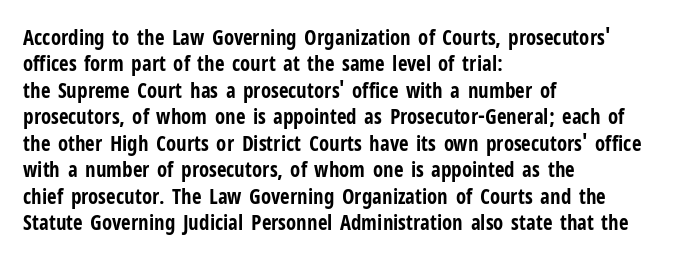
{"italic": "no", "bold": "yes", "underline": "no", "align": "left", "line_spacing": "normal", "line_spacing_ratio": 1.26, "letter_spacing": "normal", "letter_spacing_em": 0.0, "glyph_px": 21}
